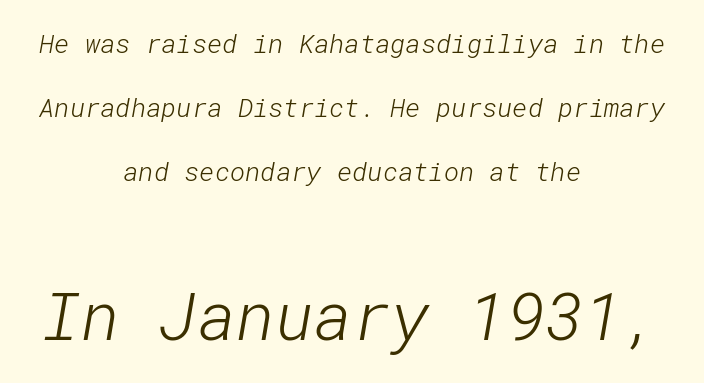
Ink coverage per letter is moderate at most. Examine the stroke ends and you'll find no serifs. The emphasis by scale lands on block number two, below. In CSS terms this would be text-align: center.
